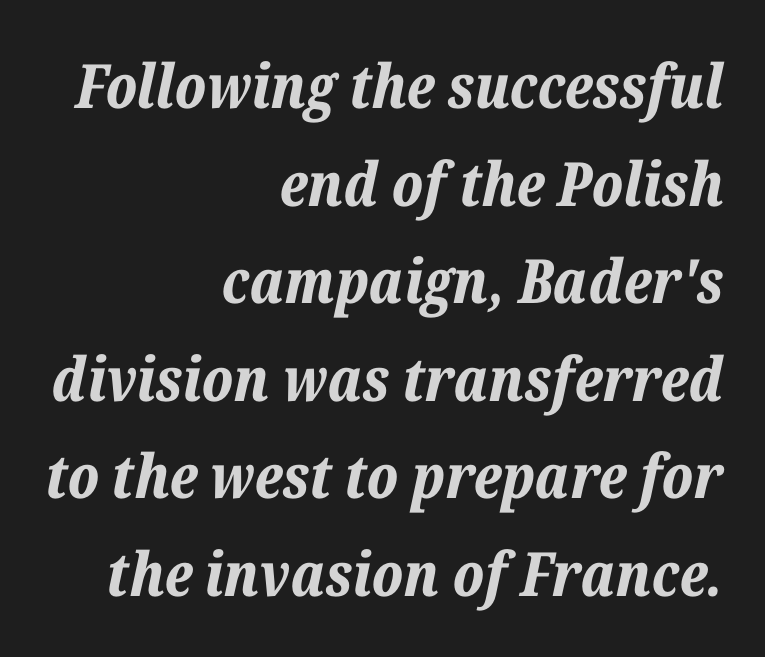
The image shows 61 px bold type, italic (leaning right); set right-aligned, normal line spacing (1.6x), normal letter spacing, not underlined; low stroke contrast and a medium x-height.
